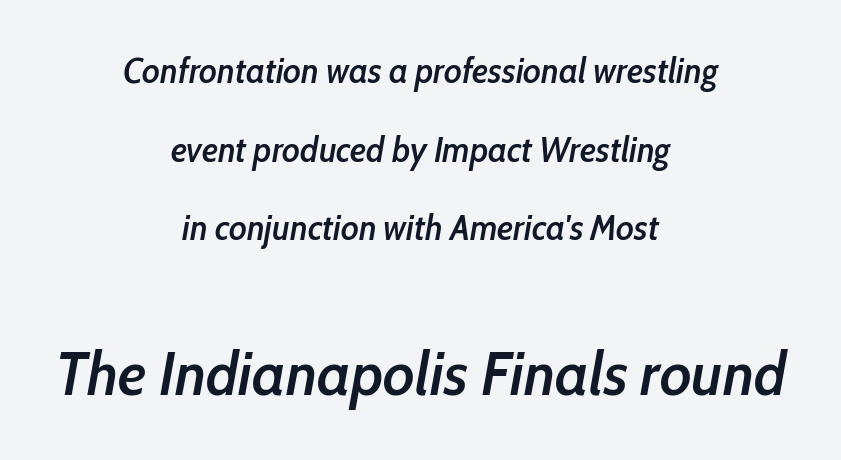
The image shows 62 px semibold, condensed type, italic (leaning right); set centered, loose line spacing (2.25x), normal letter spacing, not underlined; the second (bottom) block is 1.77x larger; low stroke contrast and a medium x-height.
